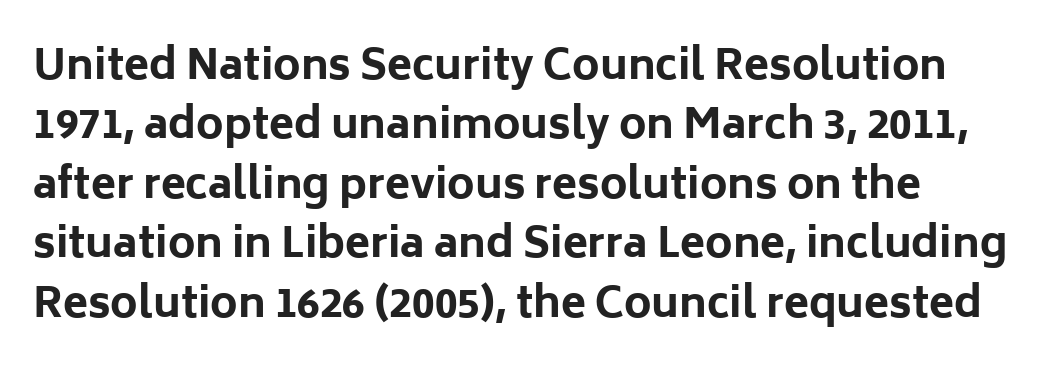
Notice how descenders clear the ascenders below comfortably — that's standard leading. The letters stand straight up with perfectly vertical stems. This is heavy type, rendered in bold. A typesetter would call this proportional, since set widths differ per character. The foot of each line stays bare and open.
